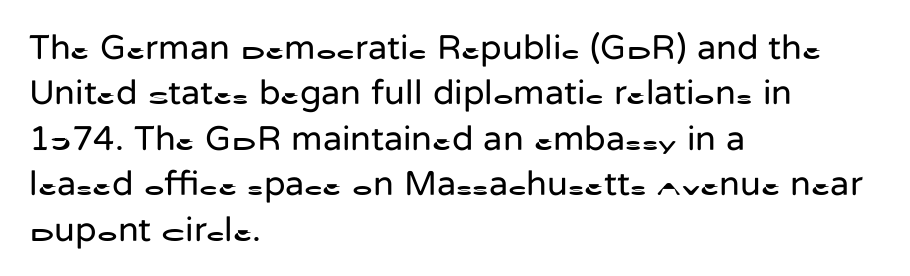
Q: Is the text bold? A: No.
Q: Is the text italic (slanted)? A: No, it is upright.
Q: Is the typeface a serif or a sans-serif typeface? A: Sans-serif.
Q: Is the text underlined? A: No.
Q: How is the paragraph aligned? A: Left-aligned.
Q: Is the spacing between letters normal or unusually wide? A: Normal.
Q: Is the spacing between lines tight, normal or loose? A: Normal.
Q: Width (condensed, normal, or wide)? A: Normal.
Q: Stroke contrast? A: Low.
Q: x-height? A: Medium.
Q: Monospaced? A: No.
